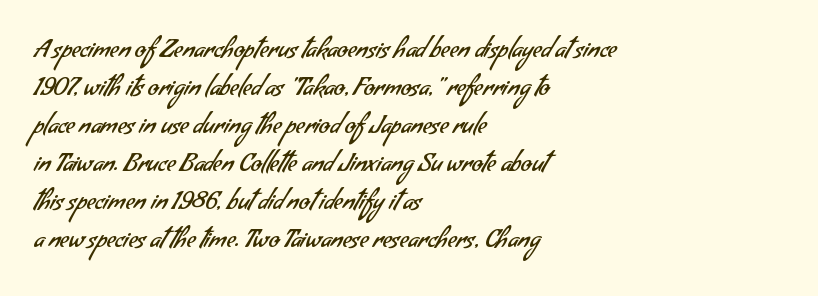
{"bold": "no", "underline": "no", "align": "left", "line_spacing": "normal", "line_spacing_ratio": 1.52, "letter_spacing": "normal", "letter_spacing_em": 0.0, "glyph_px": 25}
